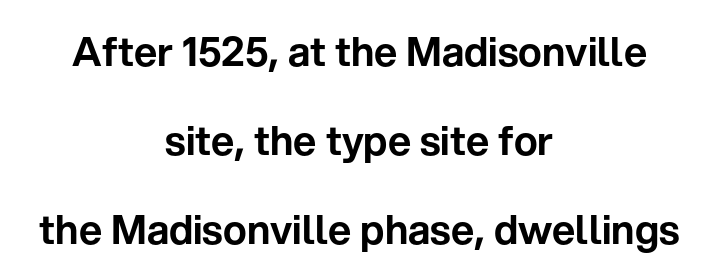
Q: Is the text italic (slanted)? A: No, it is upright.
Q: Is the typeface a serif or a sans-serif typeface? A: Sans-serif.
Q: Is the text underlined? A: No.
Q: How is the paragraph aligned? A: Centered.
Q: Is the spacing between letters normal or unusually wide? A: Normal.
Q: Is the spacing between lines tight, normal or loose? A: Loose.
Q: Width (condensed, normal, or wide)? A: Normal.
Q: Stroke contrast? A: Low.
Q: x-height? A: Medium.
Q: Monospaced? A: No.
